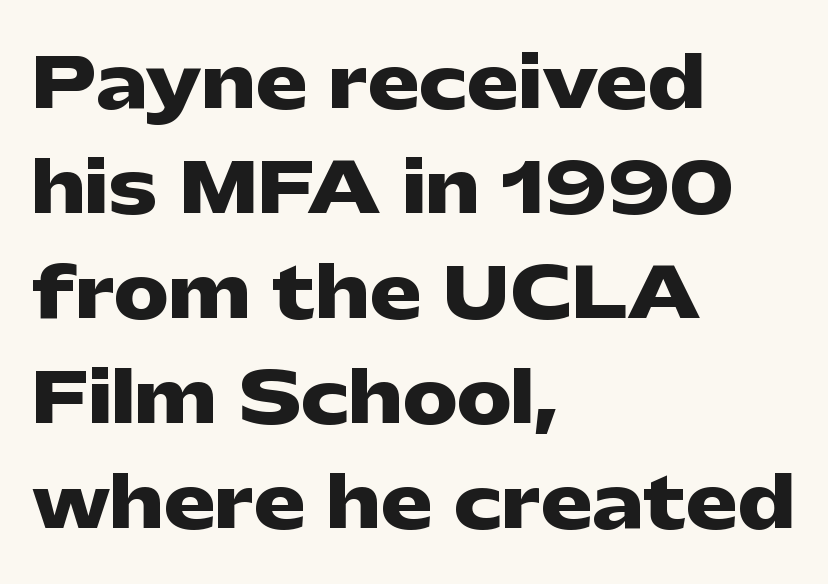
Q: Is the text bold? A: Yes.
Q: Is the text italic (slanted)? A: No, it is upright.
Q: Is the typeface a serif or a sans-serif typeface? A: Sans-serif.
Q: Is the text underlined? A: No.
Q: How is the paragraph aligned? A: Left-aligned.
Q: Is the spacing between letters normal or unusually wide? A: Normal.
Q: Is the spacing between lines tight, normal or loose? A: Normal.
Q: Width (condensed, normal, or wide)? A: Wide.
Q: Stroke contrast? A: Low.
Q: x-height? A: Medium.
Q: Monospaced? A: No.
